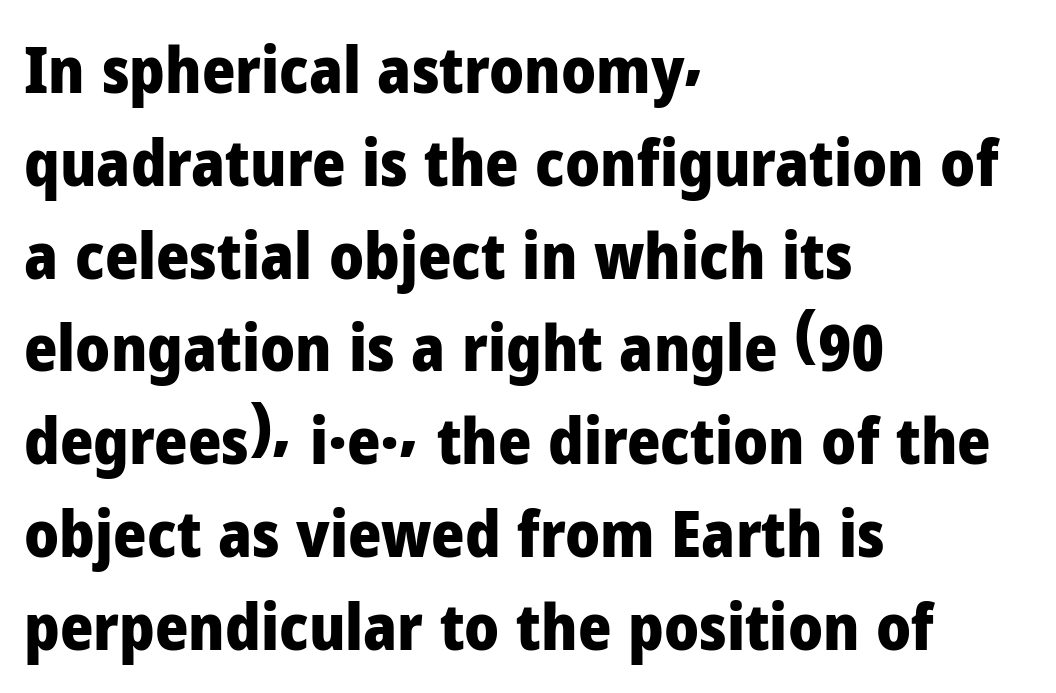
The image shows 64 px heavy sans-serif type, upright; set left-aligned, normal line spacing (1.45x), normal letter spacing, not underlined; low stroke contrast and a medium x-height.
